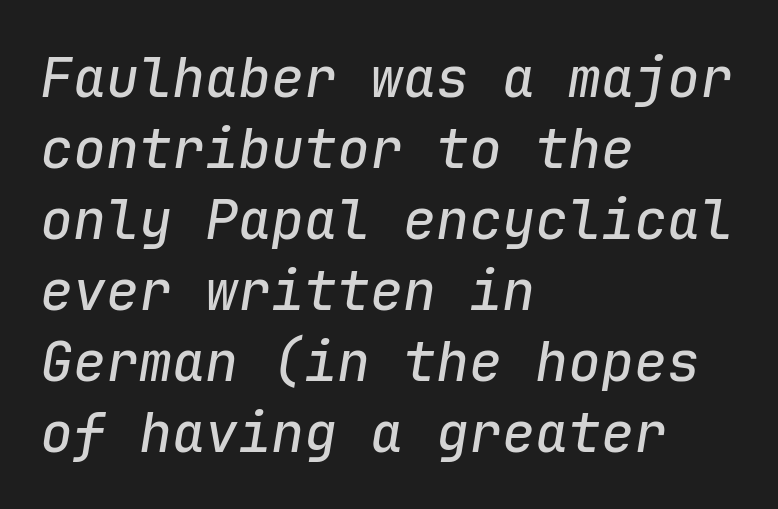
The image shows 55 px text type, italic (leaning right), monospaced; set left-aligned, normal line spacing (1.29x), normal letter spacing, not underlined; low stroke contrast and a medium x-height.
